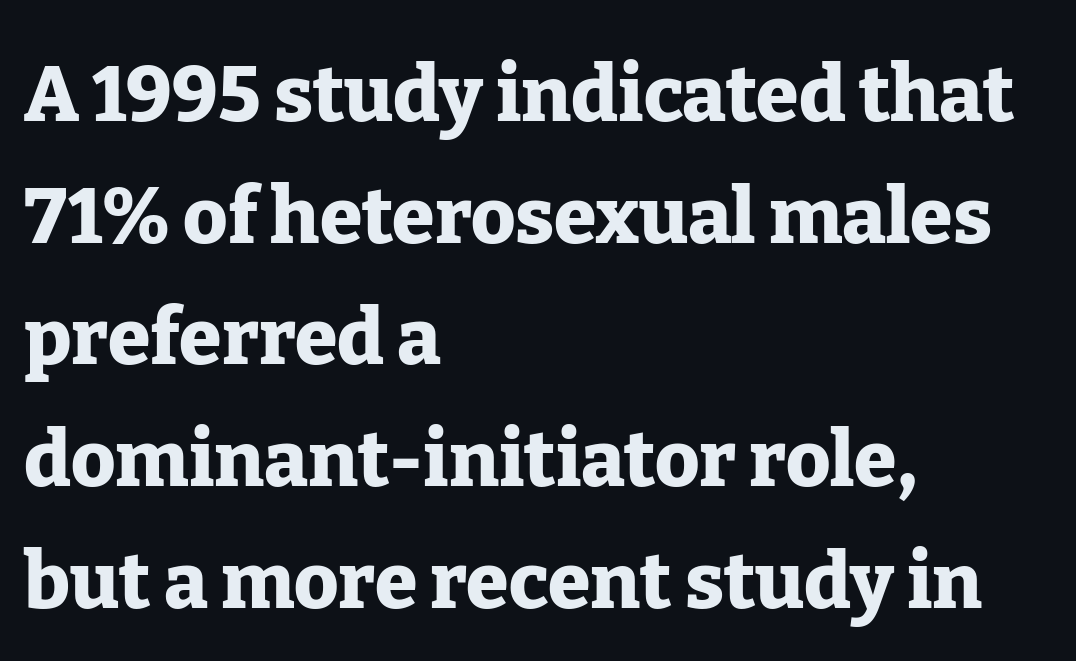
Q: Is the text bold? A: Yes.
Q: Is the text italic (slanted)? A: No, it is upright.
Q: Is the typeface a serif or a sans-serif typeface? A: Serif.
Q: Is the text underlined? A: No.
Q: How is the paragraph aligned? A: Left-aligned.
Q: Is the spacing between letters normal or unusually wide? A: Normal.
Q: Is the spacing between lines tight, normal or loose? A: Normal.
Q: Width (condensed, normal, or wide)? A: Normal.
Q: Stroke contrast? A: Low.
Q: x-height? A: Medium.
Q: Monospaced? A: No.
